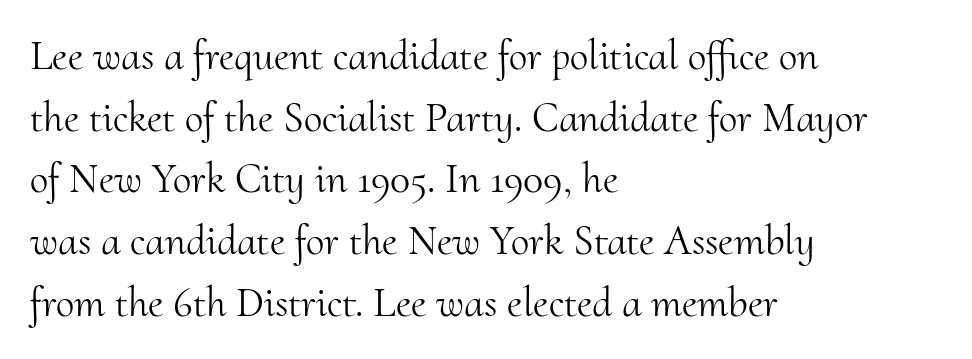
{"serif": "yes", "italic": "no", "bold": "no", "weight": "light", "width": "normal", "stroke_contrast": "medium", "x_height": "small", "monospaced": "no", "underline": "no", "align": "left", "line_spacing": "normal", "line_spacing_ratio": 1.47, "letter_spacing": "normal", "letter_spacing_em": 0.0, "glyph_px": 42}
